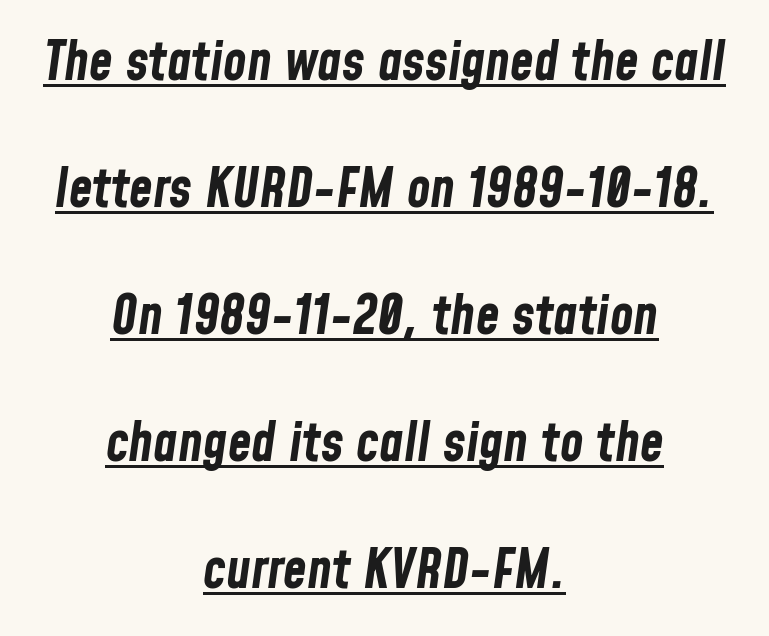
{"italic": "yes", "lean": "right", "slant_degrees": 8, "bold": "yes", "weight": "bold", "width": "condensed", "stroke_contrast": "low", "x_height": "medium", "monospaced": "no", "underline": "yes", "align": "center", "line_spacing": "loose", "line_spacing_ratio": 2.35, "letter_spacing": "normal", "letter_spacing_em": 0.0, "glyph_px": 54}
